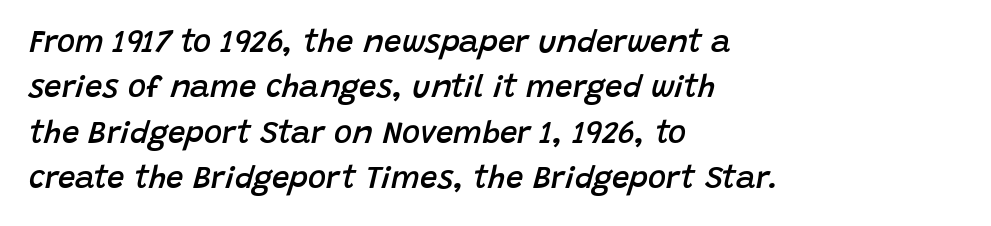
{"italic": "yes", "lean": "right", "slant_degrees": 15, "bold": "semi", "weight": "semibold", "width": "normal", "stroke_contrast": "low", "x_height": "large", "monospaced": "no", "underline": "no", "align": "left", "line_spacing": "normal", "line_spacing_ratio": 1.46, "letter_spacing": "normal", "letter_spacing_em": 0.0, "glyph_px": 31}
